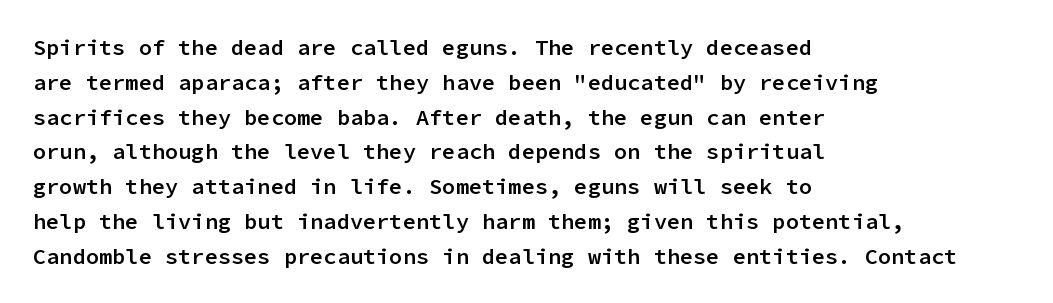
The image shows 22 px text type, upright; set left-aligned, normal line spacing (1.58x), normal letter spacing, not underlined.
